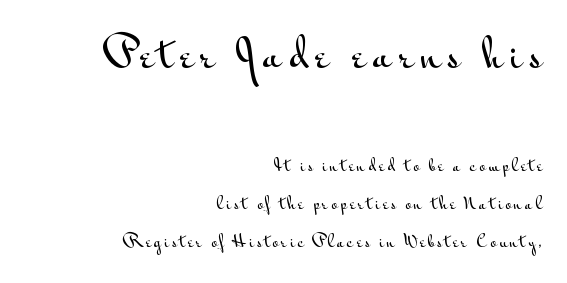
You can tell from the bare stems that sans-serif type was used. In terms of leading, this rendering errs on the spacious side. The compositor pushed each line to the right boundary. A clean baseline with only descenders dipping below it.
